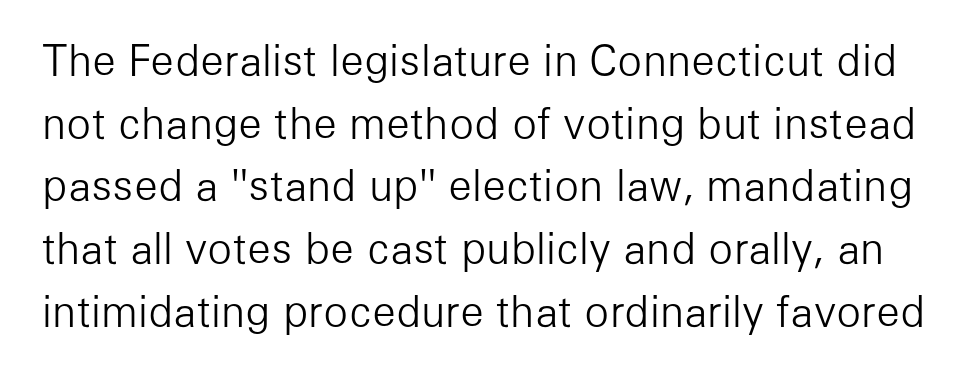
{"serif": "no", "italic": "no", "bold": "no", "weight": "light", "width": "normal", "stroke_contrast": "low", "x_height": "medium", "monospaced": "no", "underline": "no", "line_spacing": "normal", "line_spacing_ratio": 1.53, "letter_spacing": "normal", "letter_spacing_em": 0.0, "glyph_px": 41}
